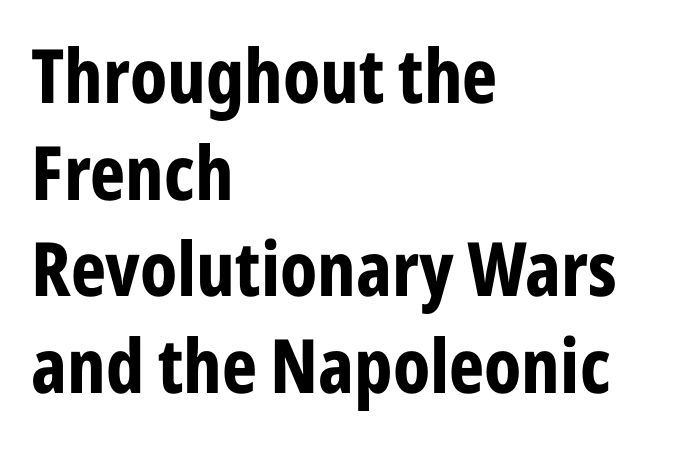
The image shows 75 px bold, condensed sans-serif type, upright; set left-aligned, normal line spacing (1.29x), normal letter spacing, not underlined; low stroke contrast and a medium x-height.
